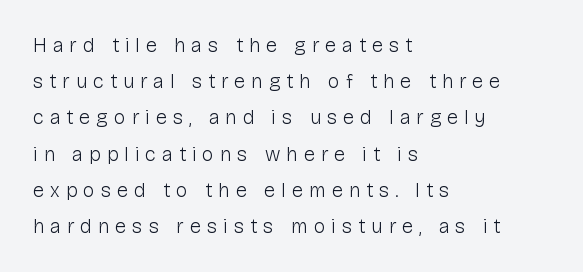
Q: Is the text bold? A: No.
Q: Is the text italic (slanted)? A: No, it is upright.
Q: Is the text underlined? A: No.
Q: How is the paragraph aligned? A: Left-aligned.
Q: Is the spacing between letters normal or unusually wide? A: Unusually wide.
